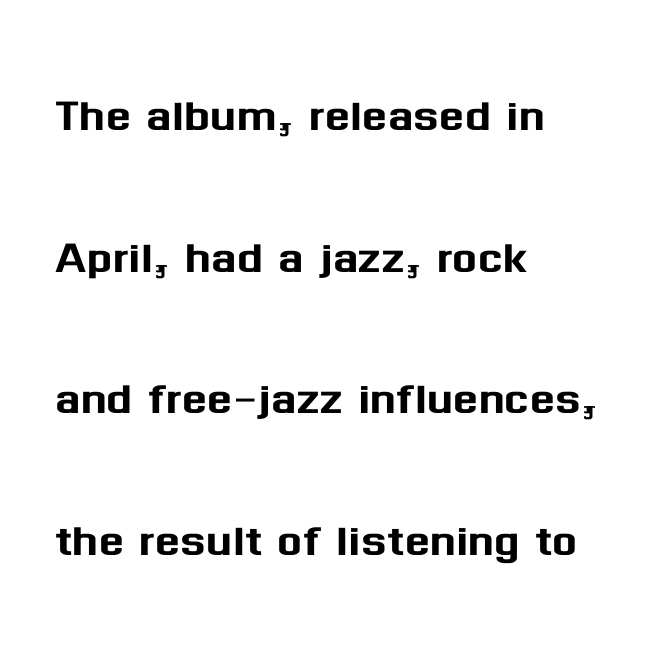
Quick note: not italic, upright. A typesetter would call this leading open, well beyond the default. The rag falls on the right side of this text block. The passage shown is typed in a proportional face where columns would drift. Letter spacing: default. Unmarked baselines from the first word to the last.
